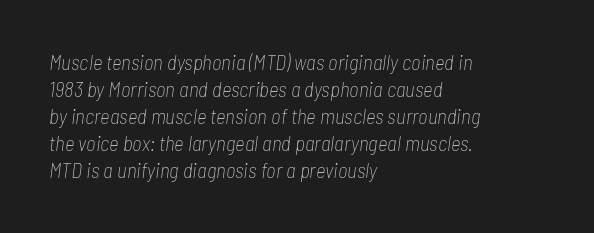
The image shows 21 px text type, italic (leaning right); set left-aligned, normal line spacing (1.29x), normal letter spacing, not underlined.
